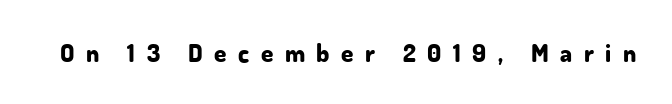
The image shows 25 px bold type, upright; set unusually wide letter spacing (+0.46 em), not underlined.
